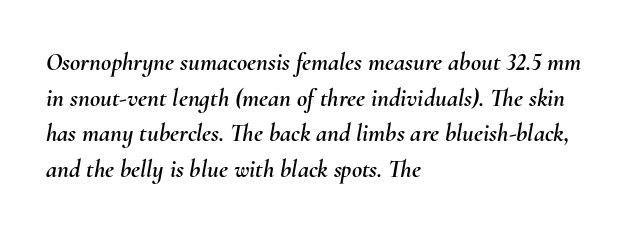
Q: Is the text italic (slanted)? A: Yes, it leans right by about 10 degrees.
Q: Is the text underlined? A: No.
Q: How is the paragraph aligned? A: Left-aligned.
Q: Is the spacing between letters normal or unusually wide? A: Normal.
Q: Is the spacing between lines tight, normal or loose? A: Normal.
